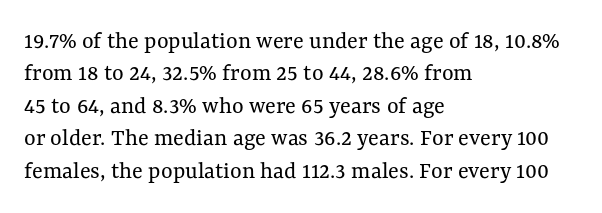
The words here are not underlined. Whoever set this chose a conventional vertical rhythm. Honestly, the letter spacing is just normal — you wouldn't notice it. Tall strokes in this sample are plumb rather than angled. Compared with a centered layout, this one pins lines to the left instead. The weight tops out at a normal text grade.
